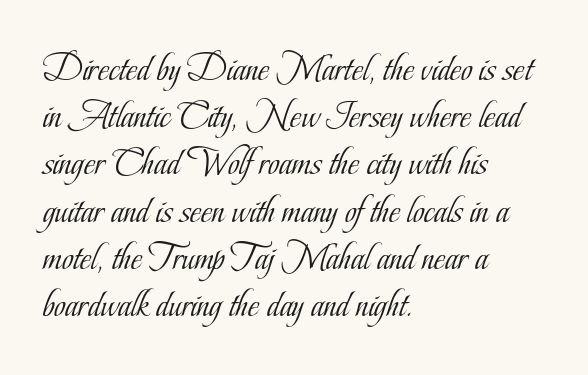
Nothing unusual about the tracking: characters are spaced as the font intends. Proportional: the letters do not fall into vertical columns. If you drew a ruler down the left edge, every line would touch it. Words float on clear page, feet unadorned.
